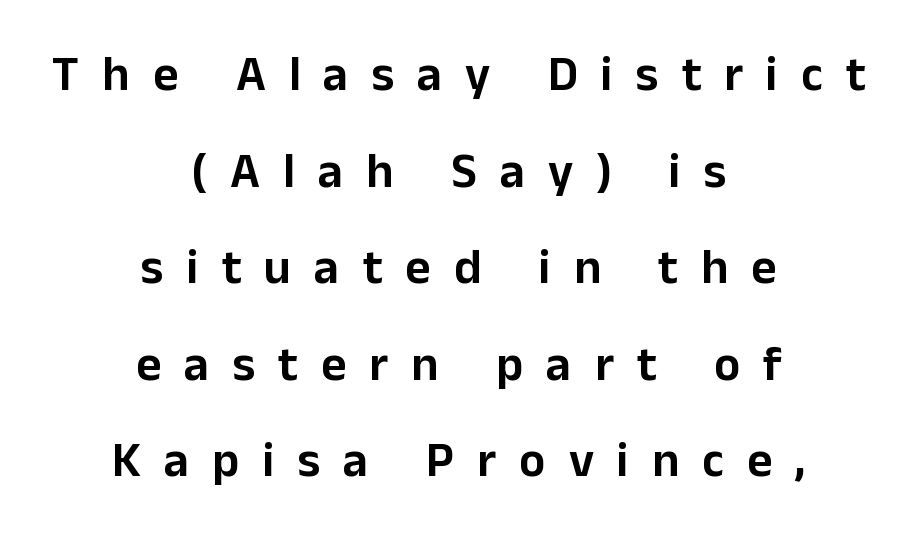
Q: Is the text italic (slanted)? A: No, it is upright.
Q: Is the typeface a serif or a sans-serif typeface? A: Sans-serif.
Q: Is the text underlined? A: No.
Q: How is the paragraph aligned? A: Centered.
Q: Is the spacing between letters normal or unusually wide? A: Unusually wide.
Q: Is the spacing between lines tight, normal or loose? A: Loose.
Q: Width (condensed, normal, or wide)? A: Normal.
Q: Stroke contrast? A: Low.
Q: x-height? A: Medium.
Q: Monospaced? A: No.
